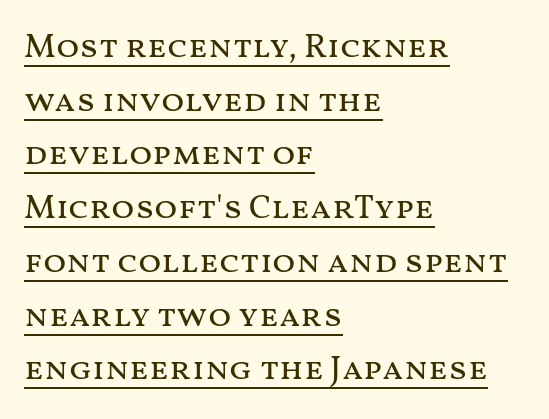
The image shows 34 px regular-weight, wide type, upright; set left-aligned, normal line spacing (1.58x), normal letter spacing, underlined; medium stroke contrast and a medium x-height.
